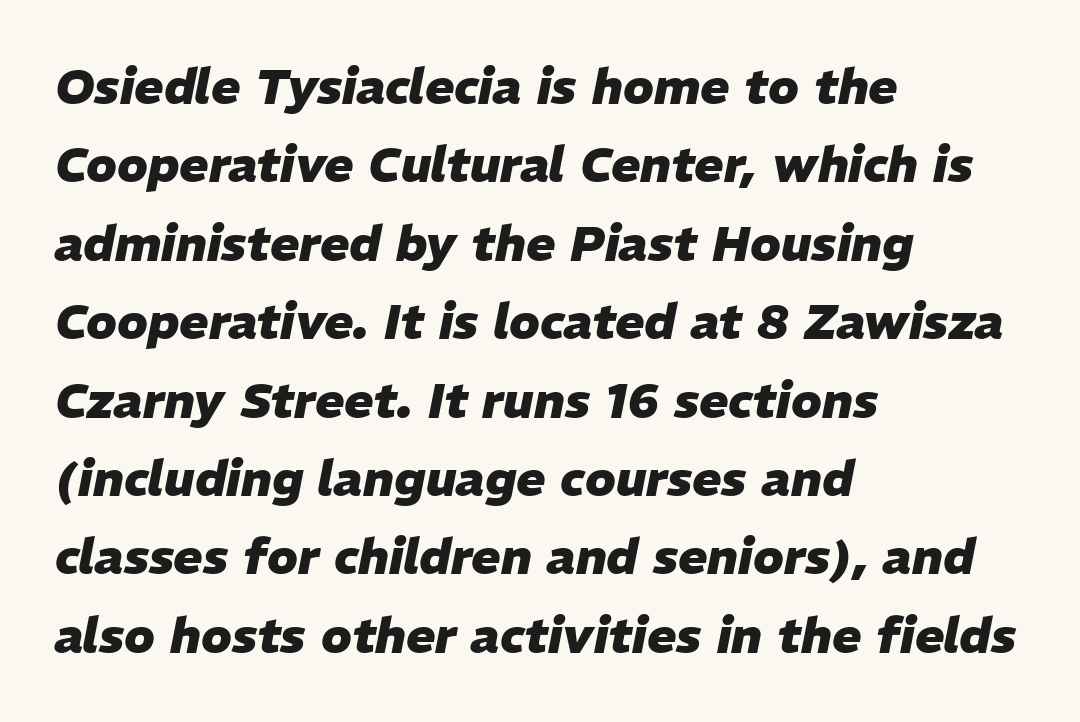
Leading matches the norm, producing a regular column. Students, note that the glyphs here touch the page at normal intervals. Short and long lines alike share a common starting point at left. Compared with an ordinary text face, these strokes are far heavier — a full bold. The words here are not underlined.
